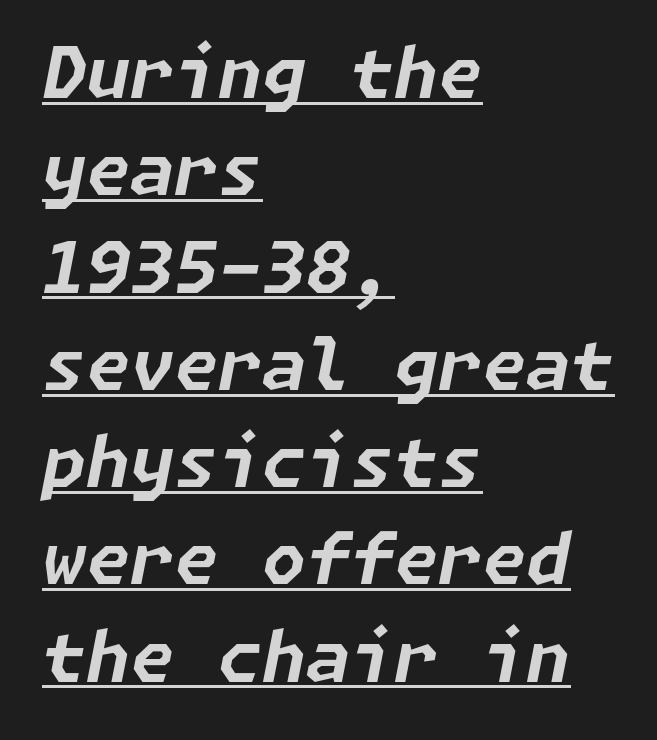
Q: Is the text bold? A: Yes.
Q: Is the text italic (slanted)? A: Yes, it leans right by about 11 degrees.
Q: Is the text underlined? A: Yes.
Q: How is the paragraph aligned? A: Left-aligned.
Q: Is the spacing between letters normal or unusually wide? A: Normal.
Q: Is the spacing between lines tight, normal or loose? A: Normal.
Q: Width (condensed, normal, or wide)? A: Normal.
Q: Stroke contrast? A: Low.
Q: x-height? A: Medium.
